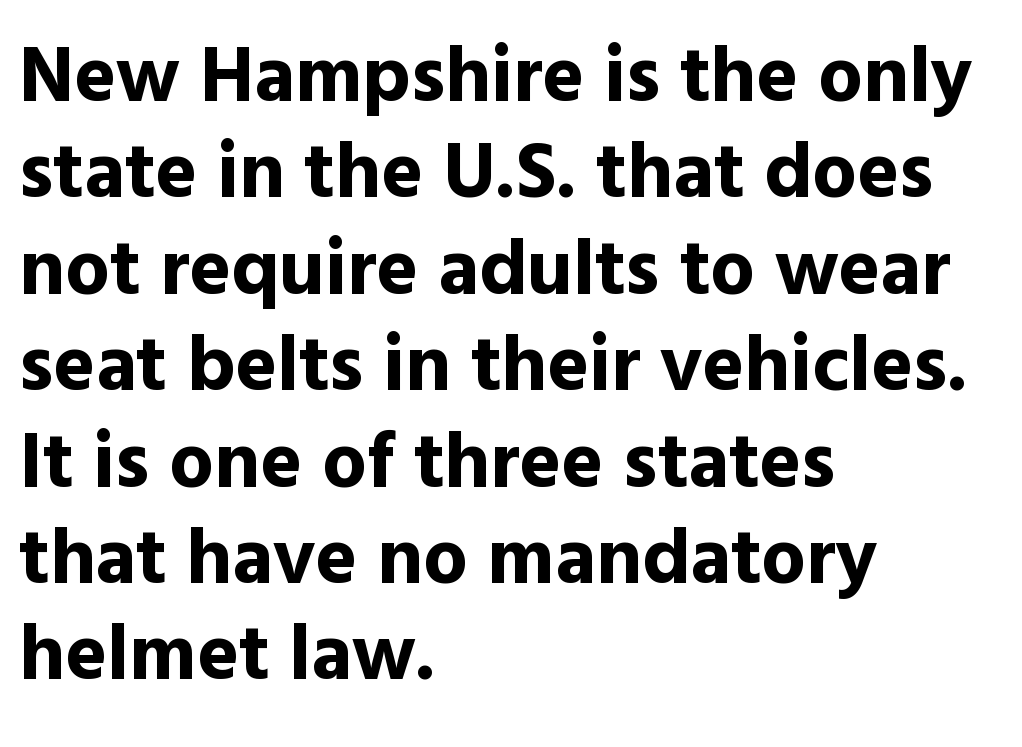
The image shows 79 px bold sans-serif type, upright; set left-aligned, line spacing 1.22x, normal letter spacing, not underlined; a medium x-height.
